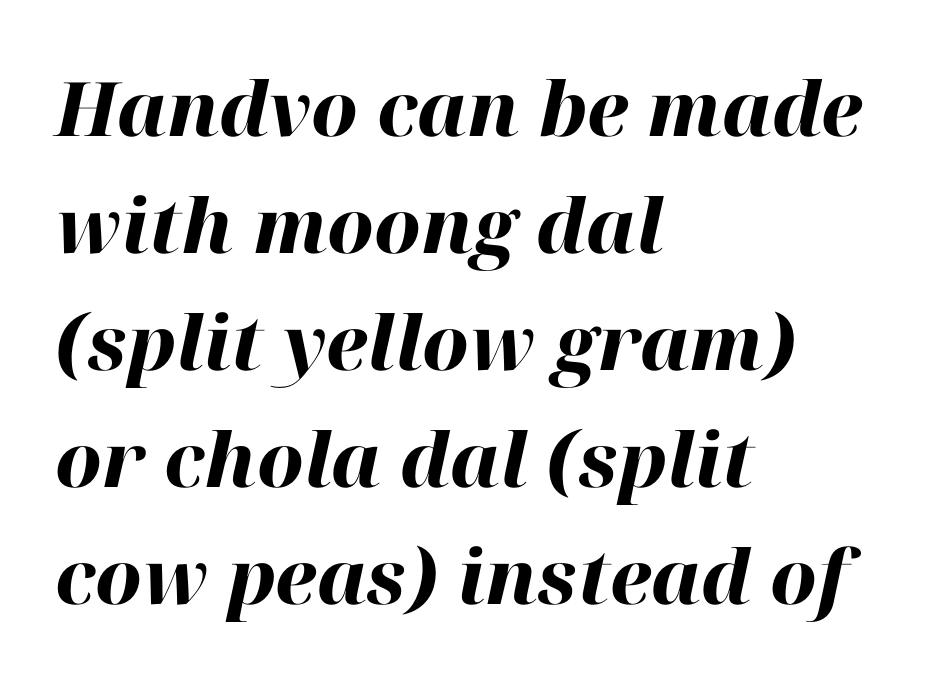
The passage shown is typed in a proportional face where columns would drift. This rendering features lettering with no underline. These lines were composed using italics. The rendering uses a bold face; every stroke is thick and dark. Vertically, the passage feels balanced, rows spaced as you'd expect. Layout note: lines flush left.
